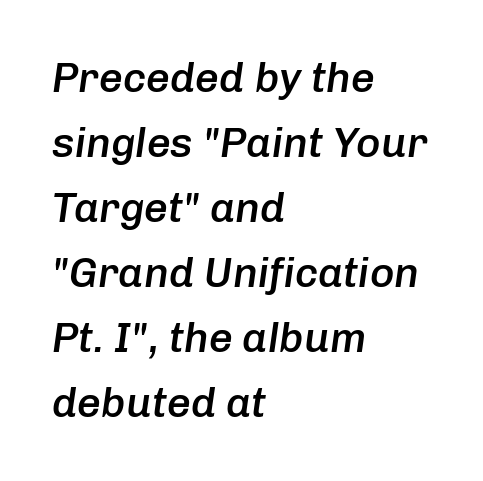
The image shows 42 px semibold type, italic (leaning right); set left-aligned, normal line spacing (1.55x), normal letter spacing, not underlined; low stroke contrast and a medium x-height.
